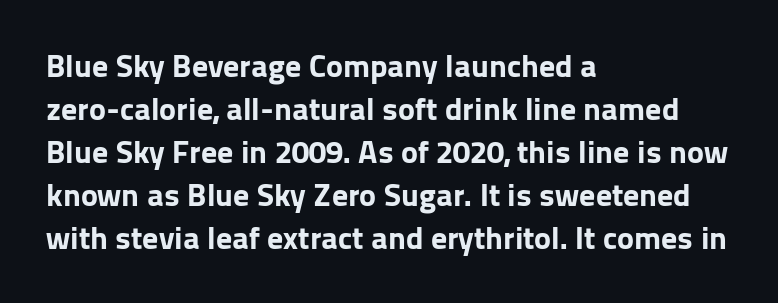
The image shows 32 px bold sans-serif type, upright; set left-aligned, normal line spacing (1.34x), normal letter spacing, not underlined; low stroke contrast and a medium x-height.
